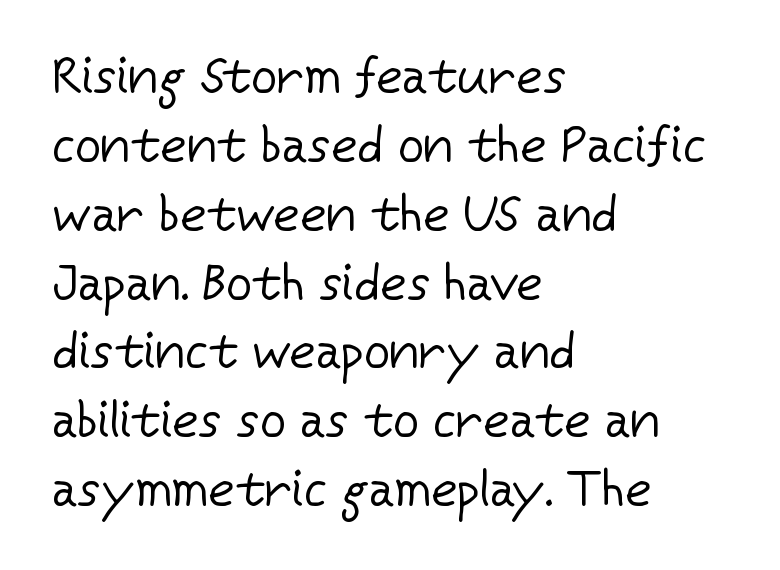
Q: Is the text bold? A: No.
Q: Is the text italic (slanted)? A: No, it is upright.
Q: Is the typeface a serif or a sans-serif typeface? A: Sans-serif.
Q: Is the text underlined? A: No.
Q: How is the paragraph aligned? A: Left-aligned.
Q: Is the spacing between letters normal or unusually wide? A: Normal.
Q: Is the spacing between lines tight, normal or loose? A: Normal.
Q: Width (condensed, normal, or wide)? A: Normal.
Q: Stroke contrast? A: Low.
Q: x-height? A: Medium.
Q: Monospaced? A: No.
